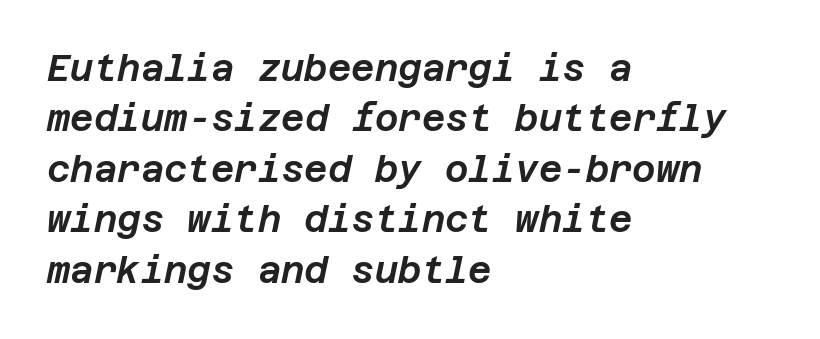
Glance below the letters and you will spot only blank space. Summary of vertical rhythm: regular, with standard interline spacing. In terms of posture, this sample is oblique. Left-aligned paragraph, ragged on the right.
